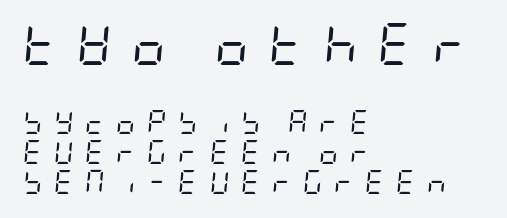
Reading down the column, the eye jumps a familiar distance to each next line. The rendering inserts visible extra space after every character. Bigger letters appear in the top chunk; the bottom chunk is reduced. The string is rendered with underlining switched off. Nothing heavy about these letters — not bold at all. Where is the straight margin? On the left.
